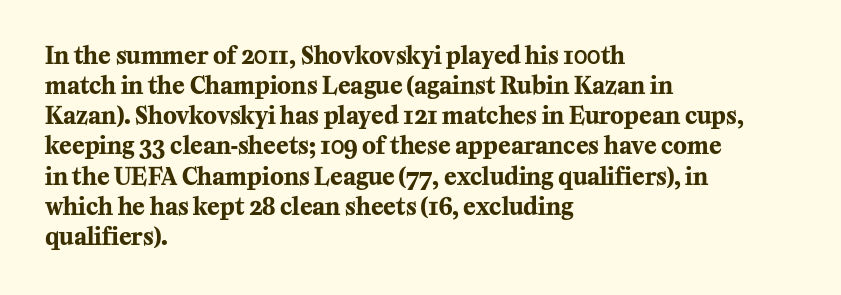
Does extra space separate the letters? No, they use regular spacing. The passage is arranged the way most books set body copy — flush left. Successive baselines arrive at the customary interval. Posture: upright roman. Is the type bold? Yes — the strokes are clearly thick and heavy.
